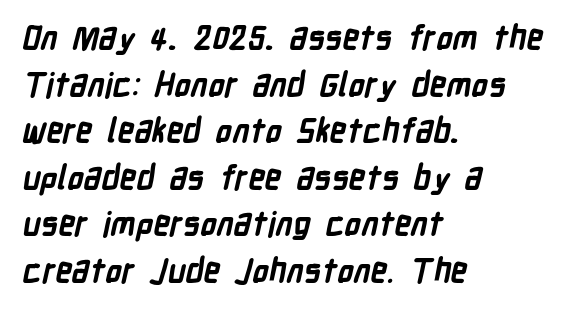
Q: Is the text bold? A: Yes.
Q: Is the typeface a serif or a sans-serif typeface? A: Sans-serif.
Q: Is the text underlined? A: No.
Q: How is the paragraph aligned? A: Left-aligned.
Q: Is the spacing between letters normal or unusually wide? A: Normal.
Q: Is the spacing between lines tight, normal or loose? A: Normal.
Q: Width (condensed, normal, or wide)? A: Condensed.
Q: Stroke contrast? A: Low.
Q: x-height? A: Medium.
Q: Monospaced? A: No.
